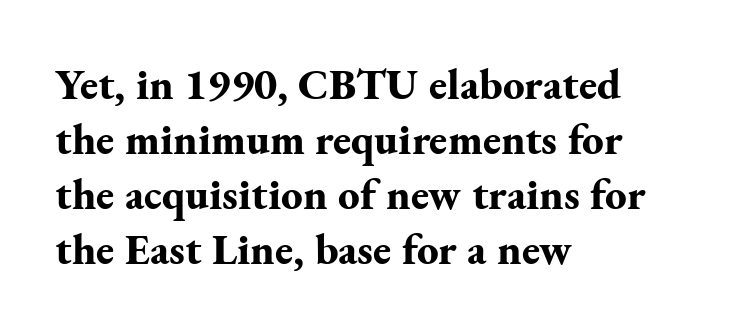
{"serif": "yes", "italic": "no", "bold": "yes", "weight": "bold", "width": "normal", "stroke_contrast": "medium", "x_height": "small", "monospaced": "no", "underline": "no", "align": "left", "line_spacing": "normal", "line_spacing_ratio": 1.28, "letter_spacing": "normal", "letter_spacing_em": 0.0, "glyph_px": 43}
